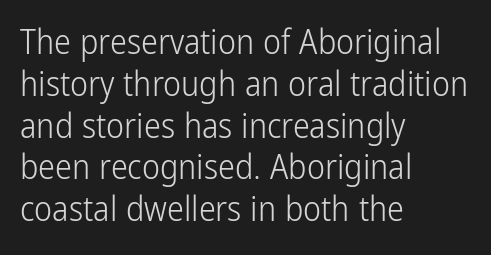
Q: Is the text bold? A: No.
Q: Is the text italic (slanted)? A: No, it is upright.
Q: Is the typeface a serif or a sans-serif typeface? A: Sans-serif.
Q: Is the text underlined? A: No.
Q: How is the paragraph aligned? A: Left-aligned.
Q: Is the spacing between letters normal or unusually wide? A: Normal.
Q: Width (condensed, normal, or wide)? A: Condensed.
Q: Stroke contrast? A: Low.
Q: x-height? A: Medium.
Q: Monospaced? A: No.
